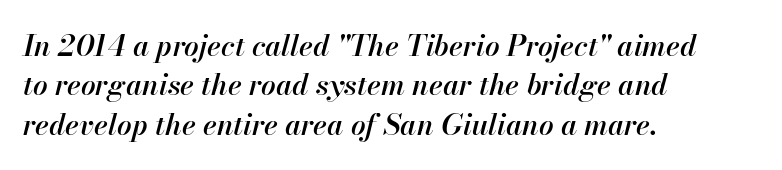
The gaps between neighbouring characters are ordinary and unremarkable. The strip under each line holds only bare page. A student would call this left alignment; a typographer would say flush left, rag right. Notice how descenders clear the ascenders below comfortably — that's standard leading. These lines were composed using italics. Looks like regular typesetting: each glyph gets only the width it needs.
